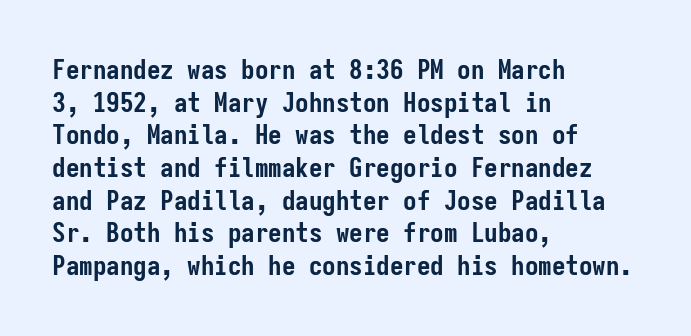
Q: Is the text bold? A: Yes.
Q: Is the text italic (slanted)? A: No, it is upright.
Q: Is the text underlined? A: No.
Q: How is the paragraph aligned? A: Left-aligned.
Q: Is the spacing between letters normal or unusually wide? A: Normal.
